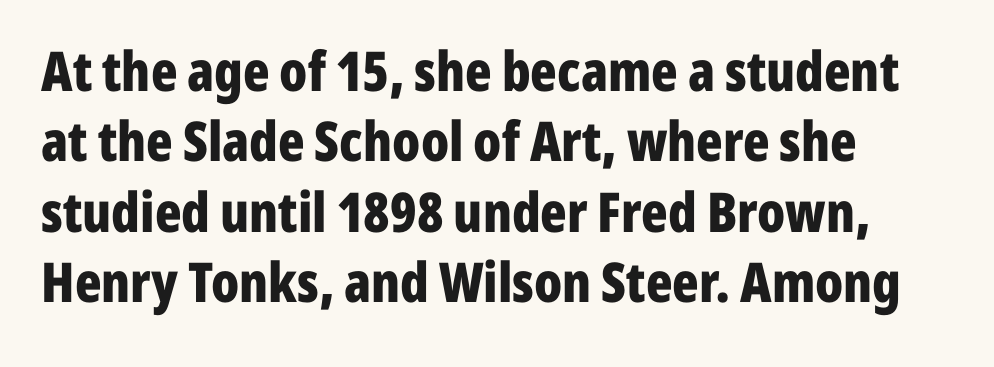
The characters look thick and weighty, a clear bold. These lines are rendered in a variable-pitch font. Letters rest on an invisible, unmarked baseline. Nope, not italic — everything's standing straight.
